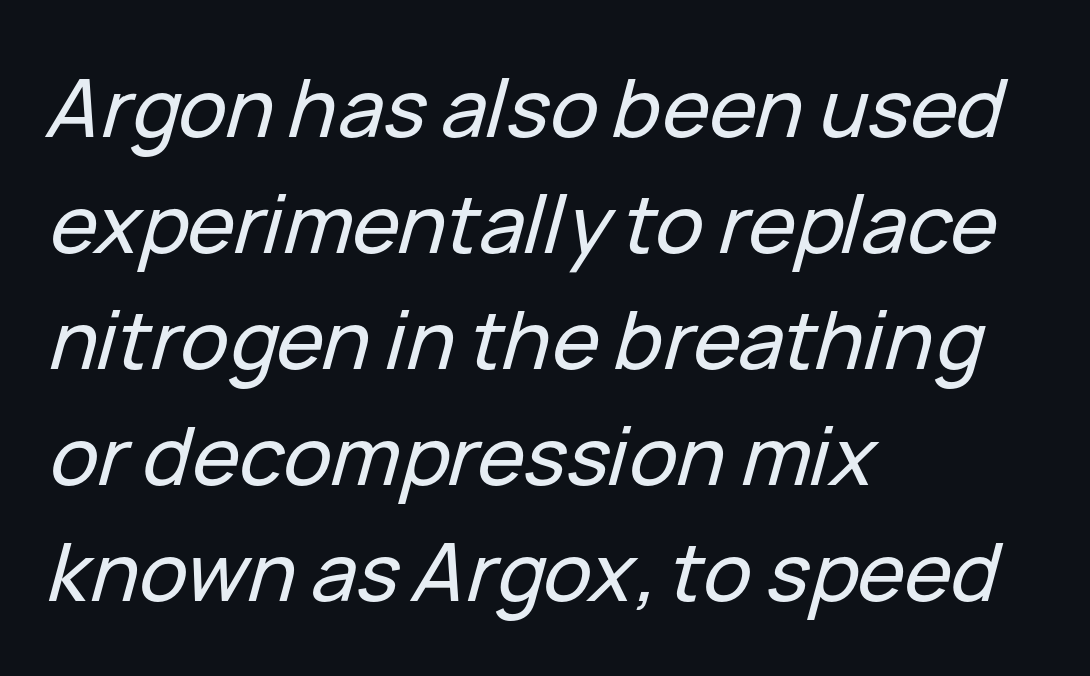
The image shows 80 px text type, italic (leaning right); set left-aligned, normal line spacing (1.45x), normal letter spacing, not underlined; low stroke contrast and a medium x-height.
